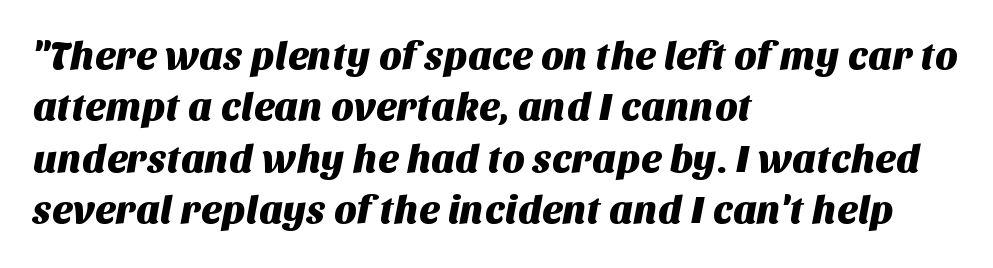
The image shows 39 px sans-serif type; set left-aligned, normal line spacing (1.32x), normal letter spacing, not underlined; medium stroke contrast and a large x-height.
